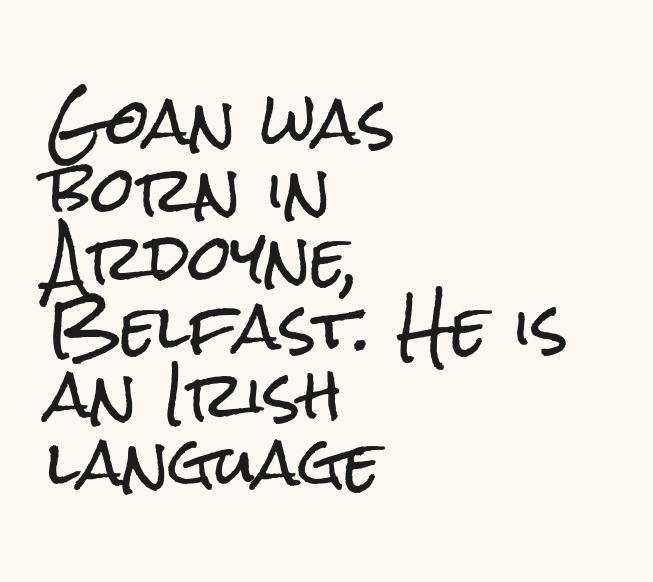
Q: Is the text italic (slanted)? A: No, it is upright.
Q: Is the typeface a serif or a sans-serif typeface? A: Sans-serif.
Q: Is the text underlined? A: No.
Q: How is the paragraph aligned? A: Left-aligned.
Q: Is the spacing between letters normal or unusually wide? A: Normal.
Q: Is the spacing between lines tight, normal or loose? A: Tight.
Q: Width (condensed, normal, or wide)? A: Condensed.
Q: Stroke contrast? A: Low.
Q: x-height? A: Medium.
Q: Monospaced? A: No.
